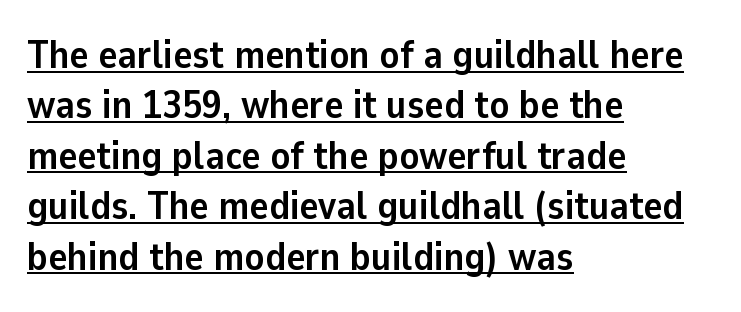
{"serif": "no", "italic": "no", "bold": "yes", "weight": "semibold", "width": "normal", "stroke_contrast": "low", "x_height": "medium", "monospaced": "no", "underline": "yes", "align": "left", "line_spacing": "normal", "line_spacing_ratio": 1.26, "letter_spacing": "normal", "letter_spacing_em": 0.0, "glyph_px": 40}
